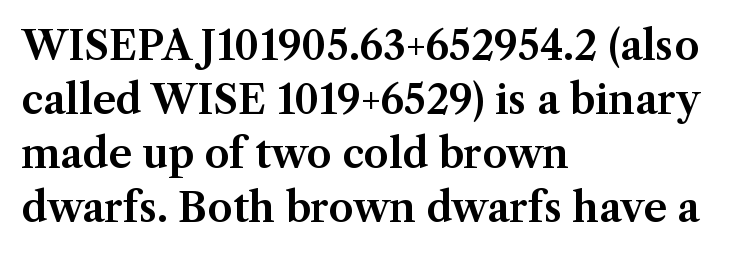
Rows of type keep a routine distance in the vertical direction. Caption: standard tracking, unaltered. You could not count columns in this text — the font is proportionally spaced. A bare baseline throughout the passage.
